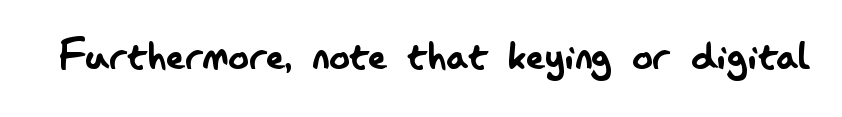
Q: Is the text bold? A: No.
Q: Is the text italic (slanted)? A: No, it is upright.
Q: Is the typeface a serif or a sans-serif typeface? A: Sans-serif.
Q: Is the text underlined? A: No.
Q: Is the spacing between letters normal or unusually wide? A: Normal.
Q: Width (condensed, normal, or wide)? A: Condensed.
Q: Stroke contrast? A: Low.
Q: x-height? A: Small.
Q: Monospaced? A: No.
